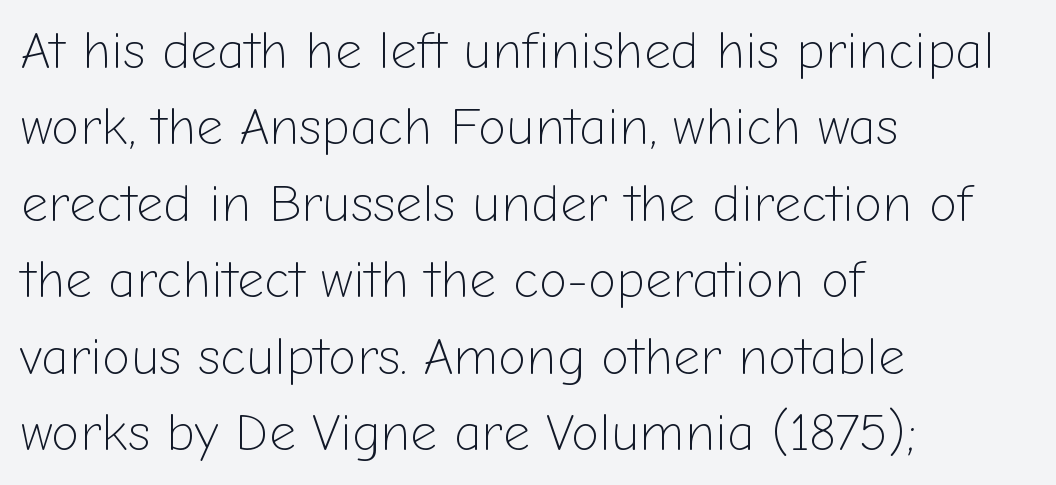
Q: Is the text bold? A: No.
Q: Is the text italic (slanted)? A: No, it is upright.
Q: Is the typeface a serif or a sans-serif typeface? A: Sans-serif.
Q: Is the text underlined? A: No.
Q: How is the paragraph aligned? A: Left-aligned.
Q: Is the spacing between letters normal or unusually wide? A: Normal.
Q: Is the spacing between lines tight, normal or loose? A: Normal.
Q: Width (condensed, normal, or wide)? A: Normal.
Q: Stroke contrast? A: Low.
Q: x-height? A: Medium.
Q: Monospaced? A: No.
